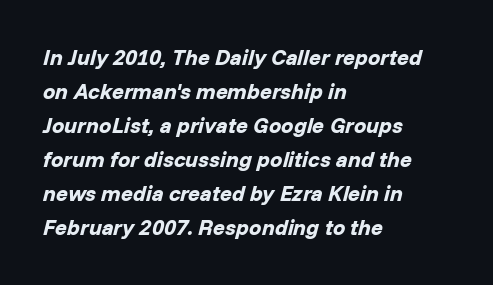
Students, observe: this is what conventionally led text looks like. An italicized treatment has been applied to the whole sample. Underline: absent. Stroke thickness is high; the sample reads as a true bold.
